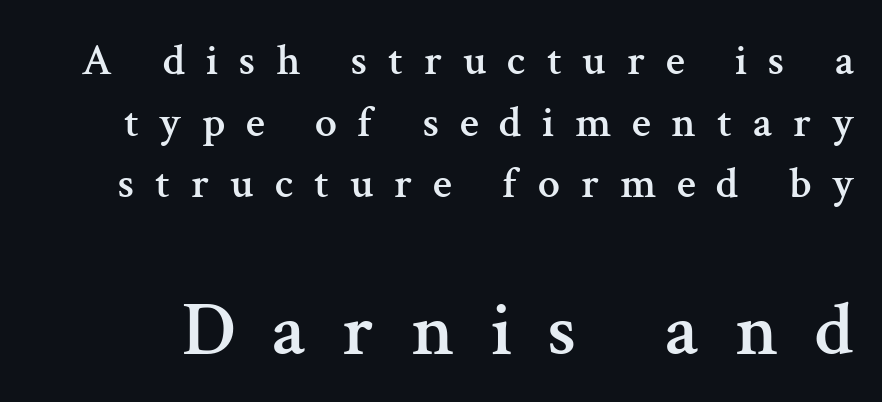
Q: Is the text italic (slanted)? A: No, it is upright.
Q: Is the typeface a serif or a sans-serif typeface? A: Serif.
Q: Is the text underlined? A: No.
Q: Is the spacing between letters normal or unusually wide? A: Unusually wide.
Q: Is the spacing between lines tight, normal or loose? A: Normal.
Q: Which block of text is set in a larger size, the first (top) or the second (bottom)? A: The second (bottom) one.
Q: Width (condensed, normal, or wide)? A: Normal.
Q: Stroke contrast? A: Medium.
Q: x-height? A: Medium.
Q: Monospaced? A: No.
